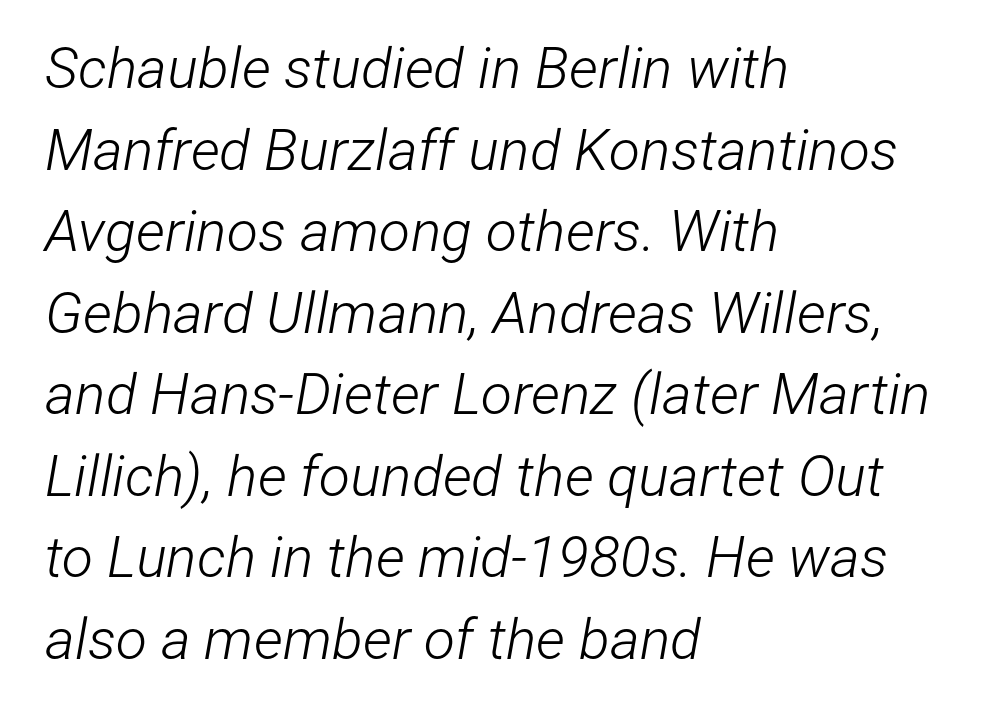
The image shows 57 px light, condensed type, italic (leaning right); set left-aligned, normal line spacing (1.43x), normal letter spacing, not underlined; low stroke contrast and a medium x-height.
